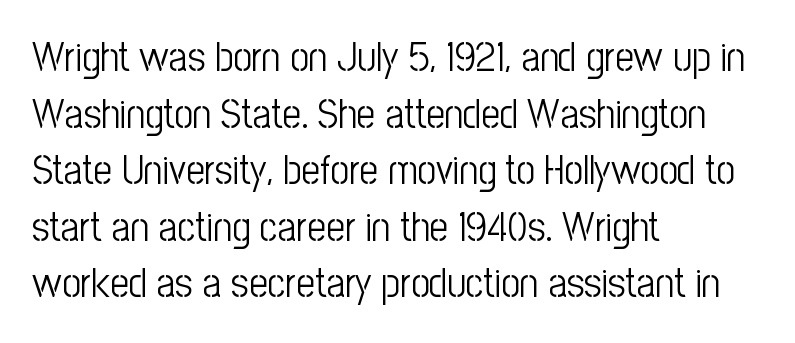
The image shows 41 px light, condensed sans-serif type, upright; set left-aligned, normal line spacing (1.38x), normal letter spacing, not underlined; low stroke contrast and a medium x-height.
